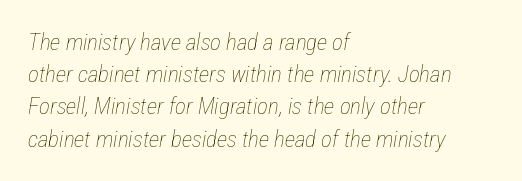
Q: Is the text bold? A: No.
Q: Is the text italic (slanted)? A: Yes, it leans right by about 12 degrees.
Q: Is the text underlined? A: No.
Q: How is the paragraph aligned? A: Left-aligned.
Q: Is the spacing between letters normal or unusually wide? A: Normal.
Q: Is the spacing between lines tight, normal or loose? A: Normal.
